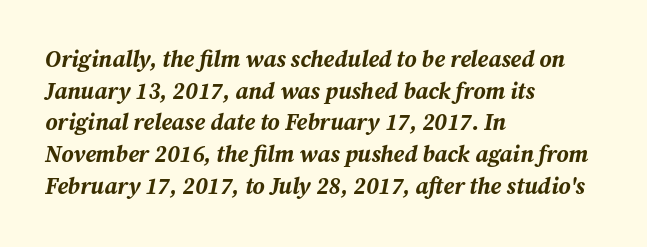
{"italic": "yes", "lean": "right", "slant_degrees": 12, "bold": "yes", "underline": "no", "align": "left", "line_spacing": "normal", "line_spacing_ratio": 1.38, "letter_spacing": "normal", "letter_spacing_em": 0.0, "glyph_px": 23}
